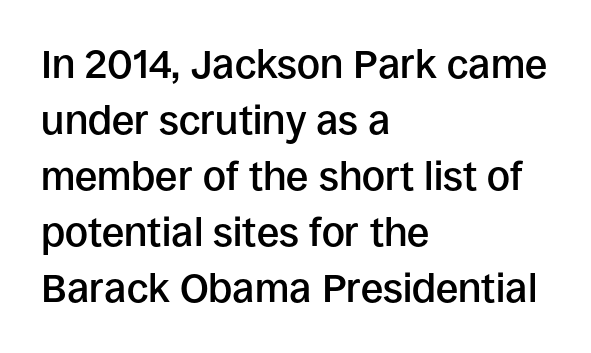
Nothing unusual about the tracking: characters are spaced as the font intends. The space directly below the letters is spotless. Nope, no serifs anywhere on these letters. The rag falls on the right side of this text block. The passage shown is typed in a proportional face where columns would drift.
